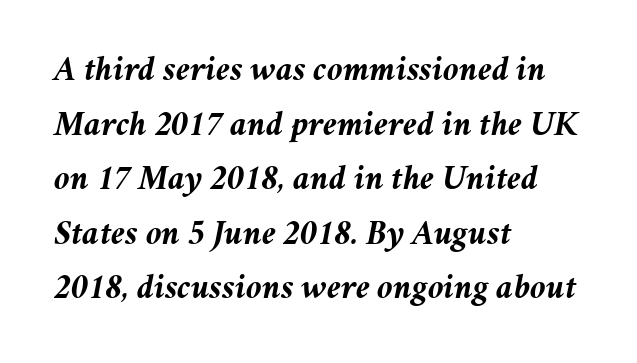
Q: Is the text bold? A: Yes.
Q: Is the text italic (slanted)? A: Yes, it leans right by about 11 degrees.
Q: Is the text underlined? A: No.
Q: How is the paragraph aligned? A: Left-aligned.
Q: Is the spacing between letters normal or unusually wide? A: Normal.
Q: Is the spacing between lines tight, normal or loose? A: Normal.
Q: Width (condensed, normal, or wide)? A: Normal.
Q: Stroke contrast? A: Medium.
Q: x-height? A: Medium.
Q: Monospaced? A: No.
